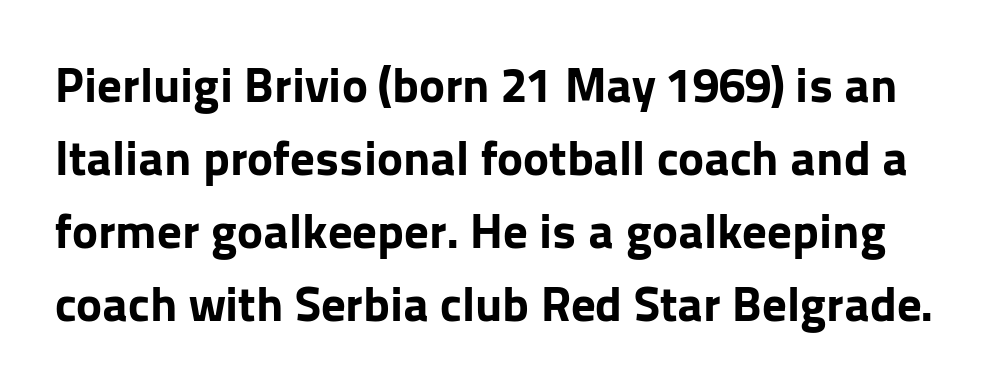
Q: Is the text bold? A: Yes.
Q: Is the text italic (slanted)? A: No, it is upright.
Q: Is the typeface a serif or a sans-serif typeface? A: Sans-serif.
Q: Is the text underlined? A: No.
Q: Is the spacing between letters normal or unusually wide? A: Normal.
Q: Is the spacing between lines tight, normal or loose? A: Normal.
Q: Width (condensed, normal, or wide)? A: Normal.
Q: Stroke contrast? A: Low.
Q: x-height? A: Medium.
Q: Monospaced? A: No.
